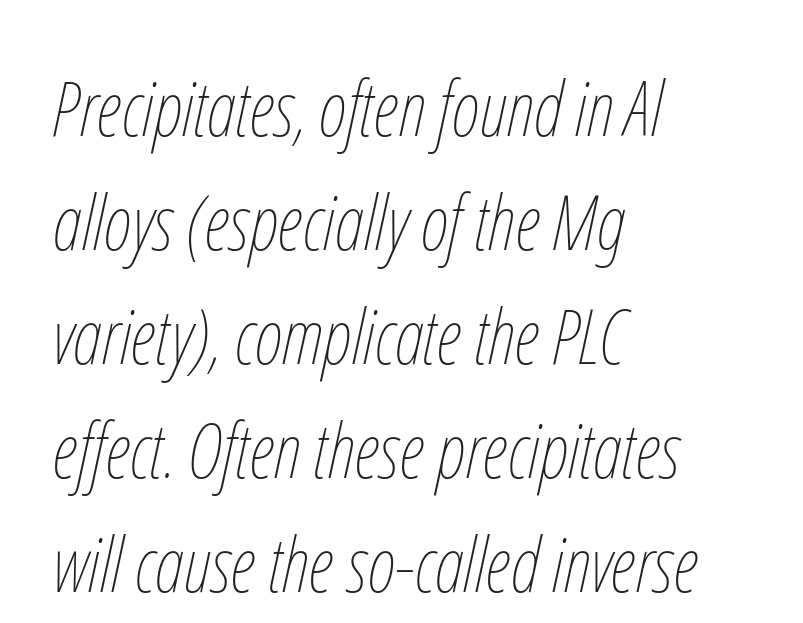
{"italic": "yes", "lean": "right", "slant_degrees": 12, "bold": "no", "weight": "thin", "width": "condensed", "stroke_contrast": "low", "x_height": "medium", "monospaced": "no", "underline": "no", "align": "left", "line_spacing": "normal", "line_spacing_ratio": 1.48, "letter_spacing": "normal", "letter_spacing_em": 0.0, "glyph_px": 77}
